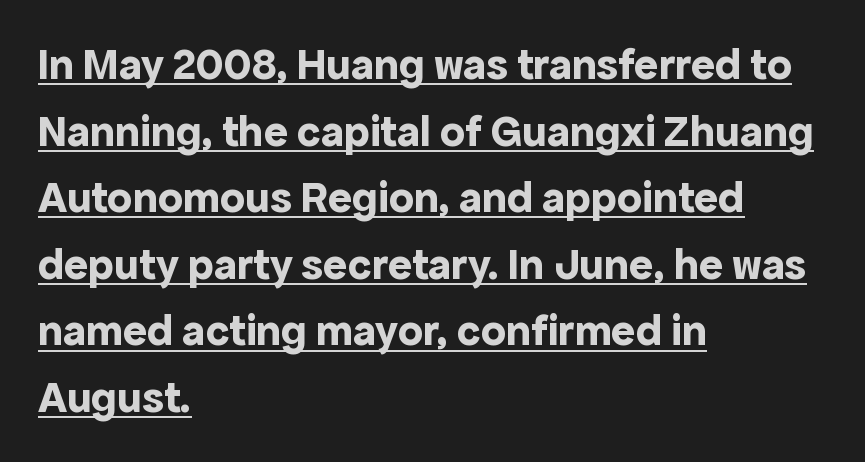
{"serif": "no", "italic": "no", "bold": "yes", "weight": "bold", "width": "normal", "x_height": "medium", "monospaced": "no", "underline": "yes", "align": "left", "line_spacing": "normal", "line_spacing_ratio": 1.48, "letter_spacing": "normal", "letter_spacing_em": 0.0, "glyph_px": 45}
